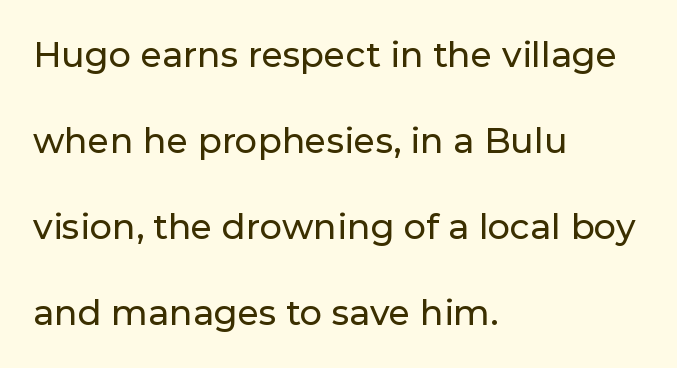
The line-height multiplier appears high, well above default. The typography opts for an upright posture over an oblique one. The zone under the glyphs is completely vacant. Visually the block forms a straight wall on the left and a jagged coastline on the right.
